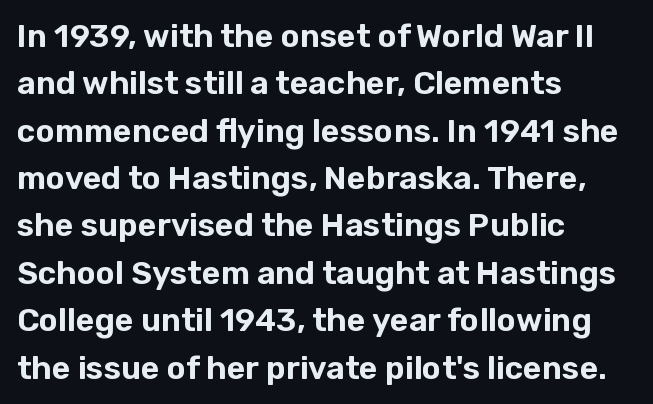
The image shows 32 px sans-serif type, upright; set left-aligned, normal line spacing (1.48x), normal letter spacing, not underlined; low stroke contrast and a medium x-height.
